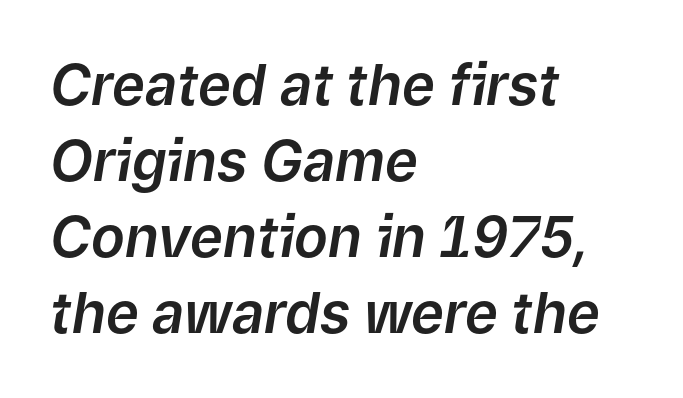
The image shows 56 px text type, italic (leaning right); set left-aligned, normal line spacing (1.36x), normal letter spacing, not underlined; low stroke contrast and a medium x-height.
